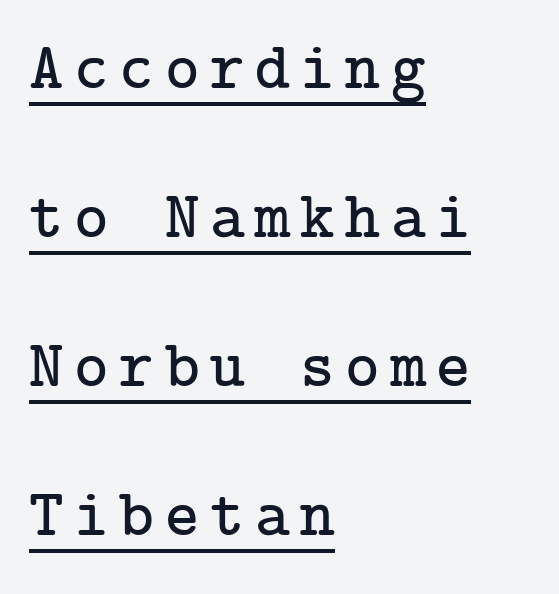
The image shows 66 px serif type, upright; set left-aligned, loose line spacing (2.26x), underlined; low stroke contrast and a medium x-height.
